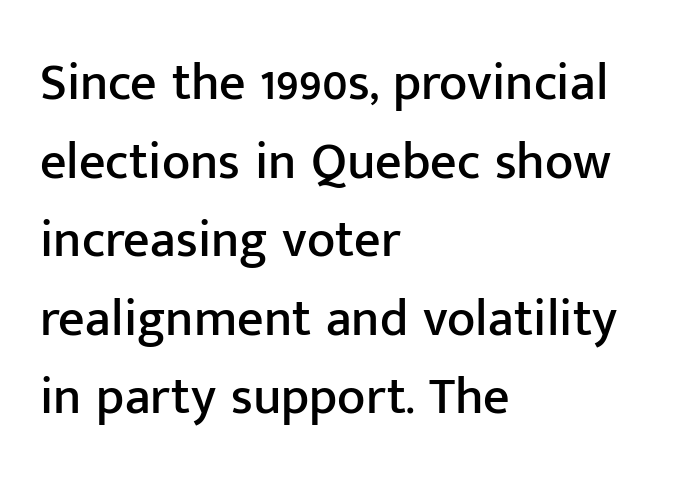
{"serif": "no", "italic": "no", "width": "normal", "stroke_contrast": "low", "x_height": "medium", "monospaced": "no", "underline": "no", "align": "left", "line_spacing": "normal", "line_spacing_ratio": 1.51, "letter_spacing": "normal", "letter_spacing_em": 0.0, "glyph_px": 52}
